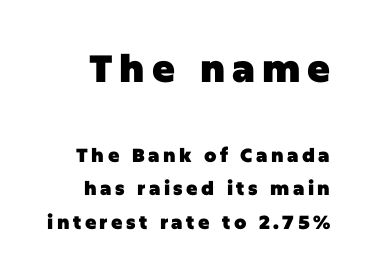
Q: Is the text bold? A: Yes.
Q: Is the text italic (slanted)? A: No, it is upright.
Q: Is the typeface a serif or a sans-serif typeface? A: Sans-serif.
Q: Is the text underlined? A: No.
Q: Which block of text is set in a larger size, the first (top) or the second (bottom)? A: The first (top) one.
Q: Width (condensed, normal, or wide)? A: Normal.
Q: Stroke contrast? A: Low.
Q: x-height? A: Large.
Q: Monospaced? A: No.
